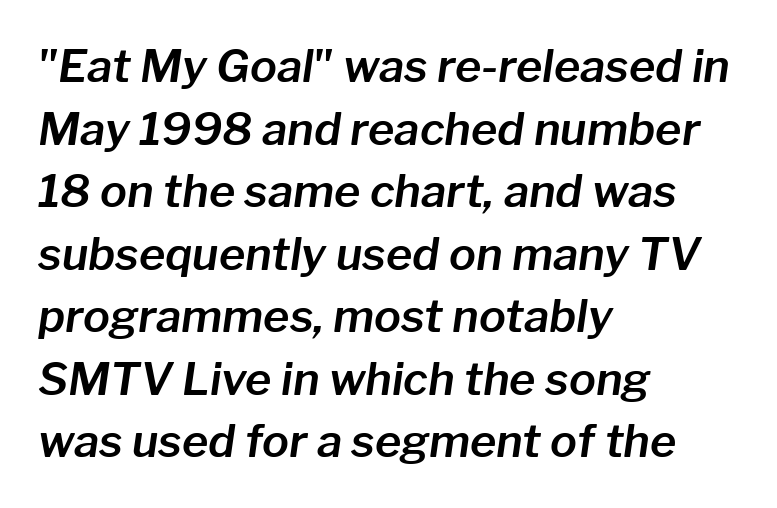
Q: Is the text italic (slanted)? A: Yes, it leans right by about 8 degrees.
Q: Is the text underlined? A: No.
Q: How is the paragraph aligned? A: Left-aligned.
Q: Is the spacing between letters normal or unusually wide? A: Normal.
Q: Is the spacing between lines tight, normal or loose? A: Normal.
Q: Width (condensed, normal, or wide)? A: Normal.
Q: Stroke contrast? A: Low.
Q: x-height? A: Medium.
Q: Monospaced? A: No.
